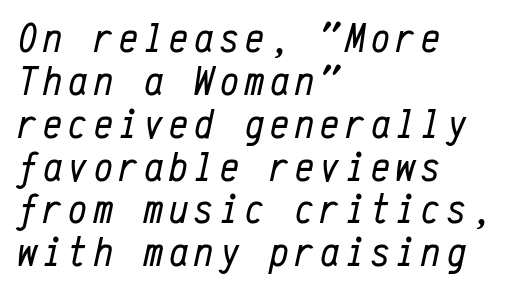
The image shows 42 px regular-weight, condensed type, italic (leaning right), monospaced; set left-aligned, tight line spacing (1.02x), not underlined; low stroke contrast and a medium x-height.
